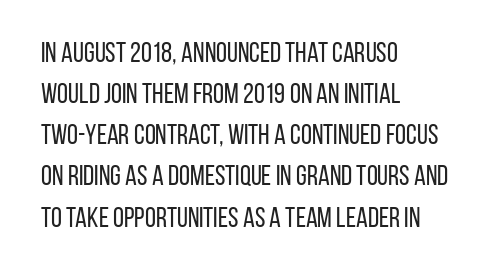
The image shows 28 px regular-weight, condensed sans-serif type, upright; set left-aligned, normal line spacing (1.47x), normal letter spacing, not underlined; low stroke contrast and a large x-height.
